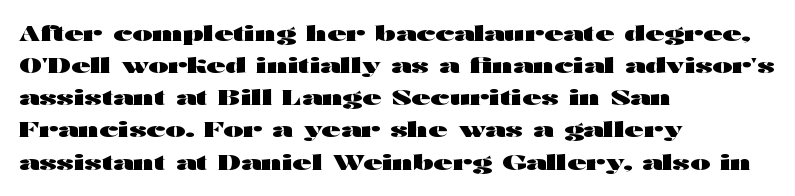
Q: Is the text bold? A: Yes.
Q: Is the text italic (slanted)? A: No, it is upright.
Q: Is the text underlined? A: No.
Q: How is the paragraph aligned? A: Left-aligned.
Q: Is the spacing between letters normal or unusually wide? A: Normal.
Q: Is the spacing between lines tight, normal or loose? A: Normal.
